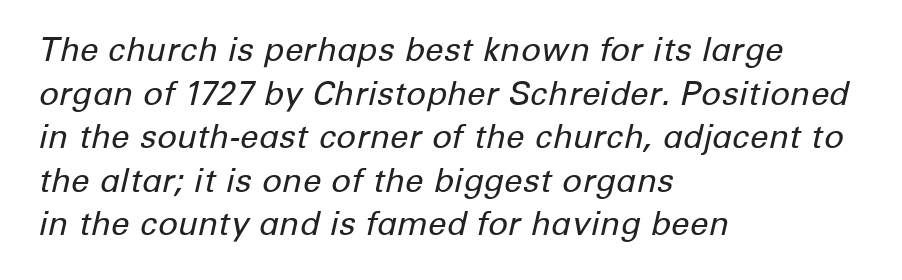
{"italic": "yes", "lean": "right", "slant_degrees": 12, "bold": "no", "weight": "regular", "width": "normal", "stroke_contrast": "low", "x_height": "medium", "monospaced": "no", "underline": "no", "align": "left", "line_spacing": "normal", "line_spacing_ratio": 1.32, "letter_spacing": "normal", "letter_spacing_em": 0.0, "glyph_px": 33}
